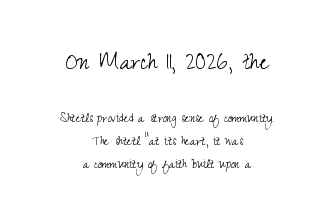
Q: Is the text bold? A: No.
Q: Is the text italic (slanted)? A: No, it is upright.
Q: Is the text underlined? A: No.
Q: How is the paragraph aligned? A: Centered.
Q: Is the spacing between letters normal or unusually wide? A: Normal.
Q: Is the spacing between lines tight, normal or loose? A: Normal.
Q: Which block of text is set in a larger size, the first (top) or the second (bottom)? A: The first (top) one.
